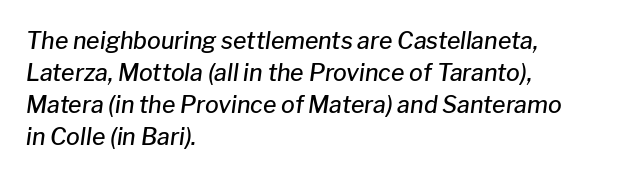
The image shows 23 px text type, italic (leaning right); set left-aligned, normal line spacing (1.39x), normal letter spacing, not underlined.
